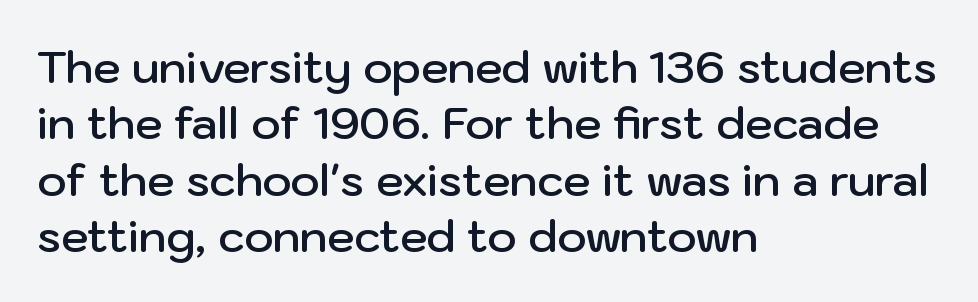
The image shows 44 px semibold sans-serif type, upright; set left-aligned, normal line spacing (1.28x), normal letter spacing, not underlined; low stroke contrast and a medium x-height.
